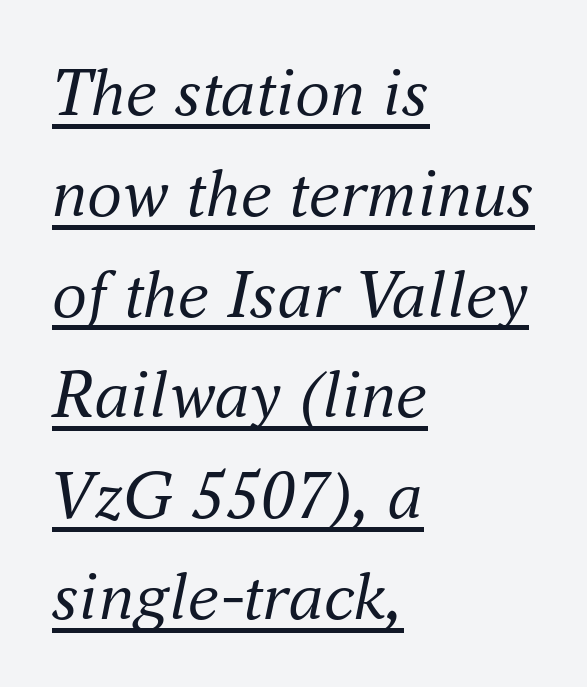
{"serif": "yes", "italic": "yes", "lean": "right", "slant_degrees": 16, "bold": "no", "weight": "regular", "width": "normal", "stroke_contrast": "medium", "x_height": "small", "monospaced": "no", "underline": "yes", "align": "left", "line_spacing": "normal", "line_spacing_ratio": 1.44, "letter_spacing": "normal", "letter_spacing_em": 0.0, "glyph_px": 70}
